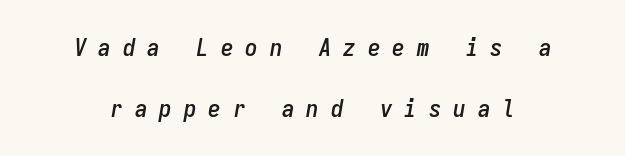
The image shows 25 px text type, italic (leaning right); set centered, loose line spacing (2.43x), unusually wide letter spacing (+0.48 em), not underlined.
